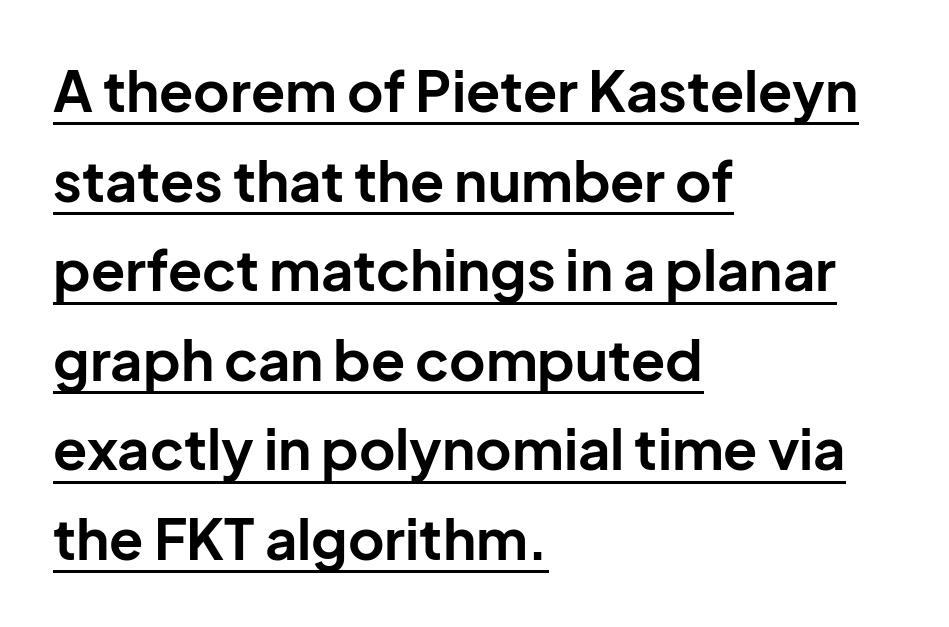
Q: Is the text bold? A: Yes.
Q: Is the text italic (slanted)? A: No, it is upright.
Q: Is the typeface a serif or a sans-serif typeface? A: Sans-serif.
Q: Is the text underlined? A: Yes.
Q: How is the paragraph aligned? A: Left-aligned.
Q: Is the spacing between letters normal or unusually wide? A: Normal.
Q: Is the spacing between lines tight, normal or loose? A: Normal.
Q: Width (condensed, normal, or wide)? A: Normal.
Q: Stroke contrast? A: Low.
Q: x-height? A: Medium.
Q: Monospaced? A: No.
